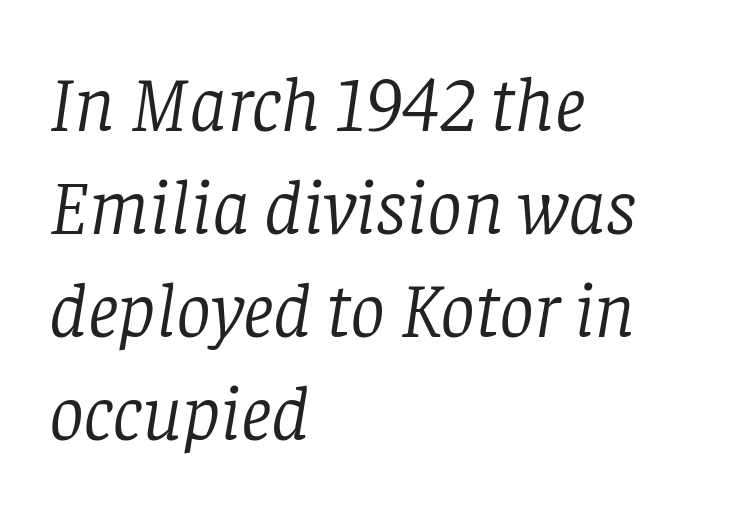
The image shows 78 px light serif type, italic (leaning right); set left-aligned, normal line spacing (1.32x), normal letter spacing, not underlined; low stroke contrast and a large x-height.
